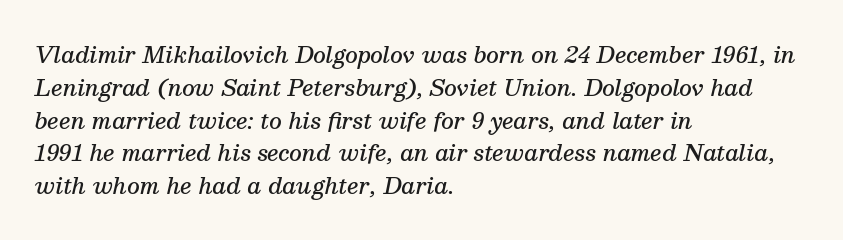
The image shows 22 px text type, italic (leaning right); set left-aligned, normal line spacing (1.49x), normal letter spacing, not underlined.
